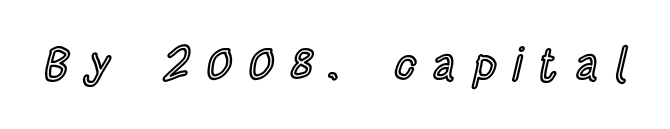
{"width": "condensed", "x_height": "large", "monospaced": "no", "underline": "no", "letter_spacing": "wide", "letter_spacing_em": 0.36, "glyph_px": 45}
